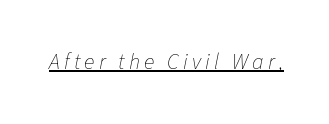
Q: Is the text bold? A: No.
Q: Is the text italic (slanted)? A: Yes, it leans right by about 11 degrees.
Q: Is the text underlined? A: Yes.
